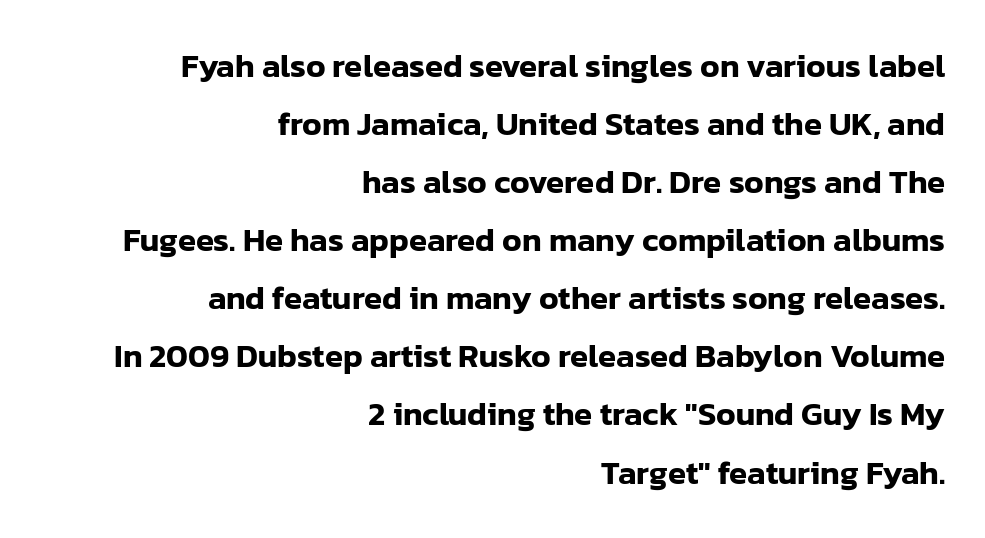
The image shows 33 px sans-serif type, upright; set right-aligned, line spacing 1.76x, normal letter spacing, not underlined; low stroke contrast and a medium x-height.
